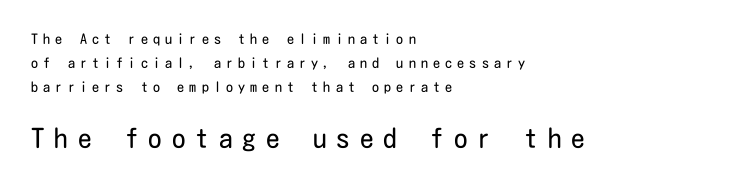
{"italic": "no", "bold": "no", "underline": "no", "align": "left", "line_spacing": "normal", "line_spacing_ratio": 1.7, "letter_spacing": "wide", "letter_spacing_em": 0.37, "larger_block": "second", "size_ratio": 1.93, "glyph_px": 27}
